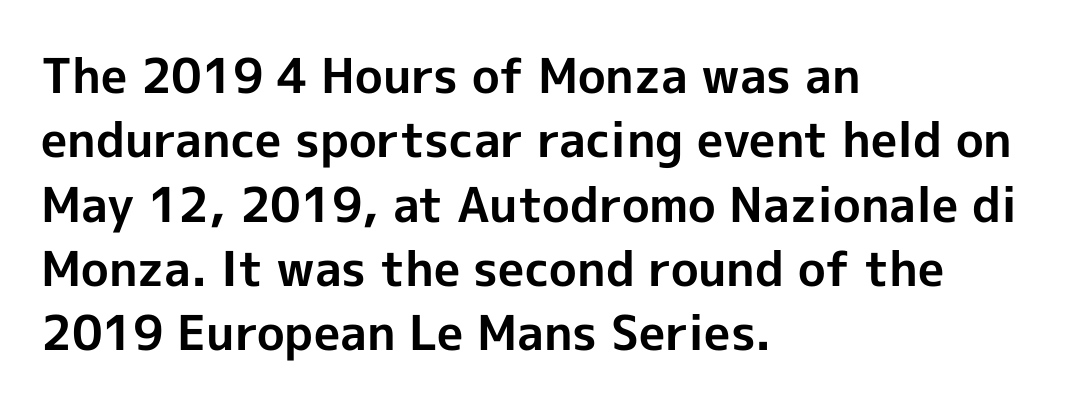
{"serif": "no", "italic": "no", "bold": "yes", "weight": "bold", "width": "normal", "x_height": "medium", "monospaced": "no", "underline": "no", "align": "left", "line_spacing": "normal", "line_spacing_ratio": 1.34, "letter_spacing": "normal", "letter_spacing_em": 0.0, "glyph_px": 48}
